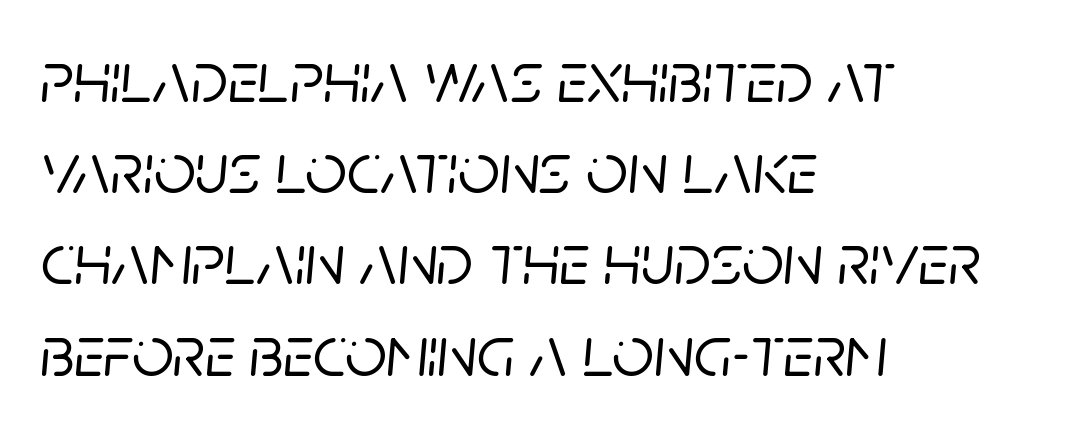
The image shows 73 px text type, italic (leaning right); set left-aligned, normal line spacing (1.25x), normal letter spacing, not underlined; low stroke contrast and a large x-height.
